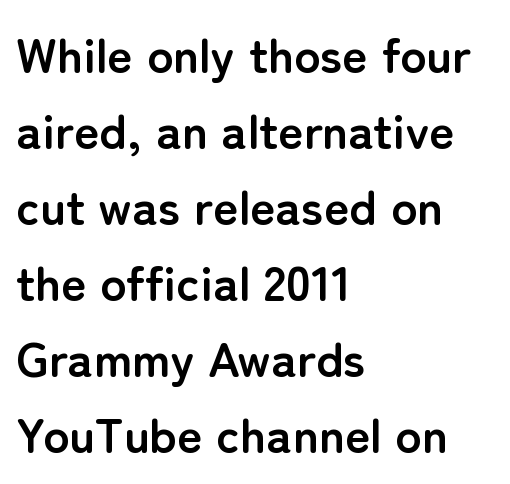
The image shows 49 px semibold sans-serif type, upright; set left-aligned, normal line spacing (1.55x), normal letter spacing, not underlined; low stroke contrast and a medium x-height.
